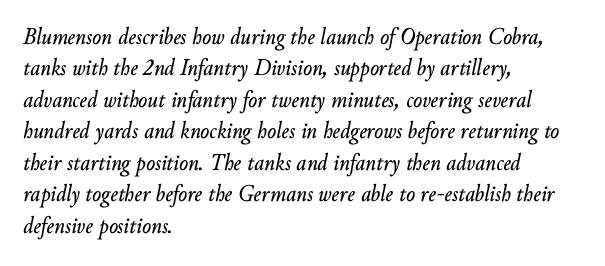
The image shows 24 px text type, italic (leaning right); set left-aligned, normal line spacing (1.31x), normal letter spacing, not underlined.
